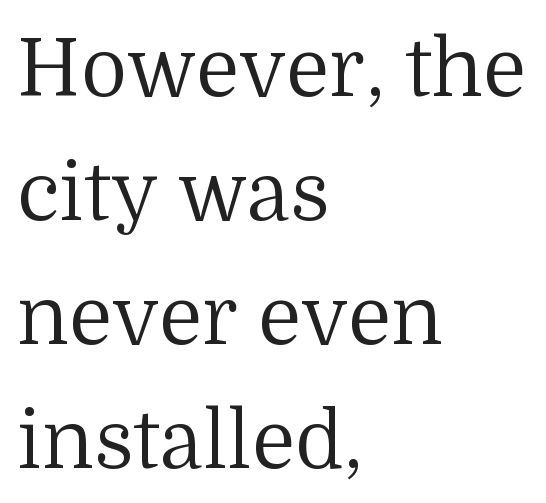
The image shows 80 px regular-weight serif type, upright; set left-aligned, normal line spacing (1.55x), normal letter spacing, not underlined; medium stroke contrast and a medium x-height.
